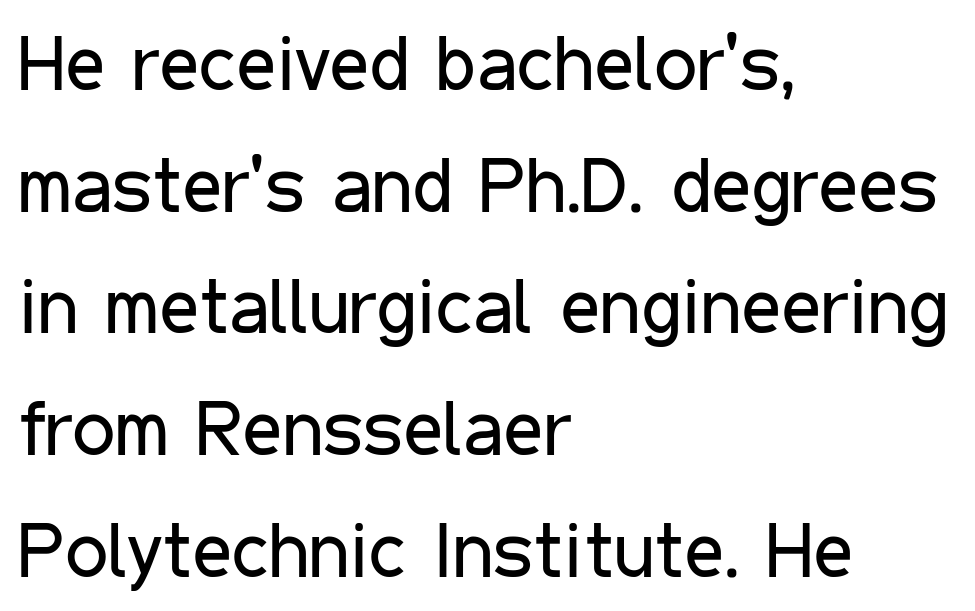
{"serif": "no", "italic": "no", "bold": "no", "weight": "regular", "width": "condensed", "stroke_contrast": "low", "x_height": "medium", "monospaced": "no", "underline": "no", "align": "left", "line_spacing": "normal", "line_spacing_ratio": 1.58, "letter_spacing": "normal", "letter_spacing_em": 0.0, "glyph_px": 77}
